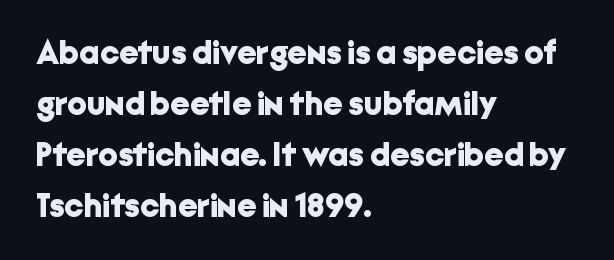
The rendering uses natural spacing where letterforms have individual widths. Nobody touched the tracking dial on this one. The rendering uses a moderate line-height, typical for paragraphs. Heavy-handed strokes throughout: this text is bold.
